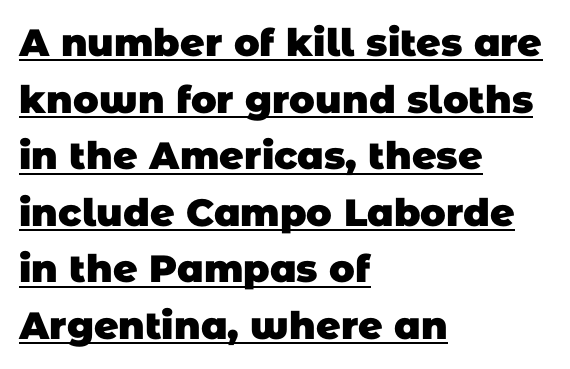
{"serif": "no", "bold": "yes", "weight": "heavy", "width": "normal", "stroke_contrast": "low", "x_height": "large", "monospaced": "no", "underline": "yes", "align": "left", "line_spacing": "normal", "line_spacing_ratio": 1.49, "letter_spacing": "normal", "letter_spacing_em": 0.0, "glyph_px": 38}
